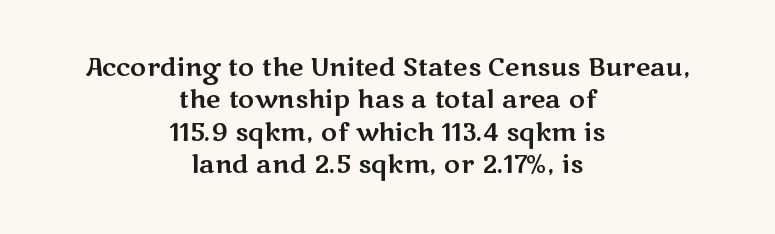
The letters sit at their default tracking, neither squeezed nor spread. A typesetter would call this leading conventional body-copy spacing. Descender tails drop into unmarked territory. A centered setting, common on invitations and titles, is used for this passage.
